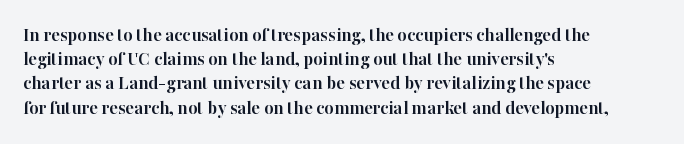
The image shows 20 px bold type, upright; set left-aligned, line spacing 1.21x, normal letter spacing, not underlined.
